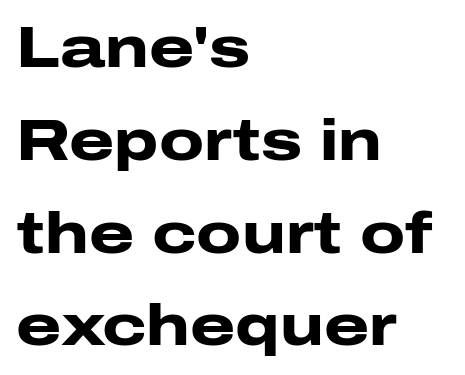
{"serif": "no", "italic": "no", "bold": "yes", "weight": "heavy", "width": "wide", "stroke_contrast": "low", "x_height": "medium", "monospaced": "no", "underline": "no", "align": "left", "line_spacing": "normal", "line_spacing_ratio": 1.6, "letter_spacing": "normal", "letter_spacing_em": 0.0, "glyph_px": 58}
